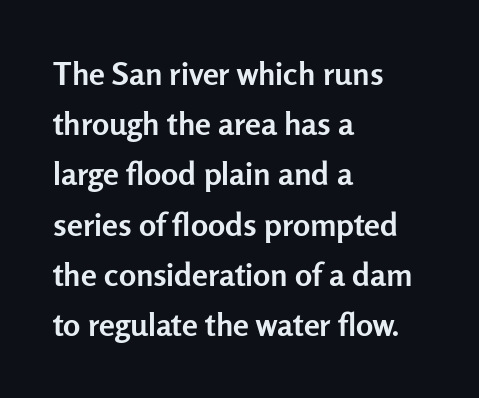
{"serif": "no", "italic": "no", "bold": "yes", "weight": "semibold", "width": "normal", "stroke_contrast": "low", "x_height": "medium", "monospaced": "no", "underline": "no", "align": "left", "line_spacing": "normal", "line_spacing_ratio": 1.57, "letter_spacing": "normal", "letter_spacing_em": 0.0, "glyph_px": 32}
